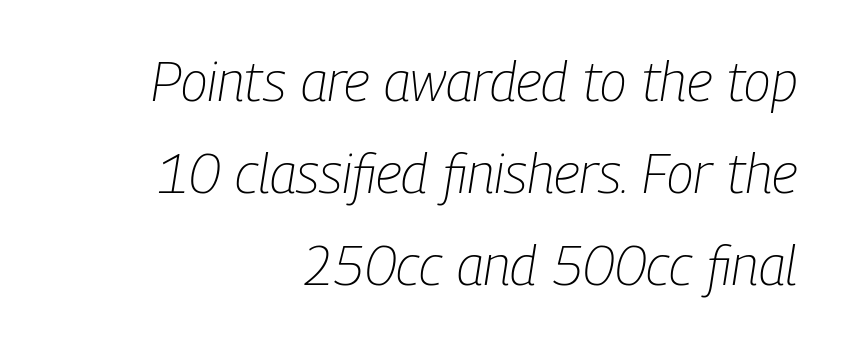
The image shows 55 px light, condensed type, italic (leaning right); set right-aligned, normal line spacing (1.67x), normal letter spacing, not underlined; low stroke contrast and a medium x-height.
